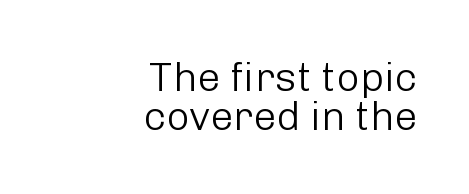
Very little white space separates one row of letters from the next. Here the designer chose a conventional face with non-uniform glyph widths. The typeface chosen for these lines omits serifs. The font sits on the lighter half of the weight spectrum, regular included. The paragraph has a hard right edge and a soft left edge.
